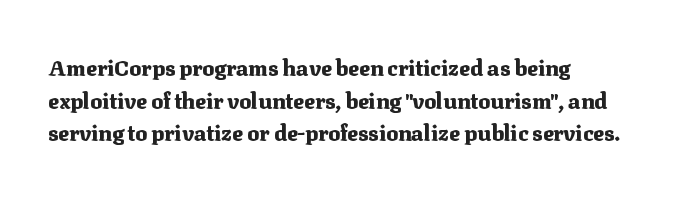
Q: Is the text bold? A: Yes.
Q: Is the text italic (slanted)? A: No, it is upright.
Q: Is the text underlined? A: No.
Q: How is the paragraph aligned? A: Left-aligned.
Q: Is the spacing between letters normal or unusually wide? A: Normal.
Q: Is the spacing between lines tight, normal or loose? A: Normal.
